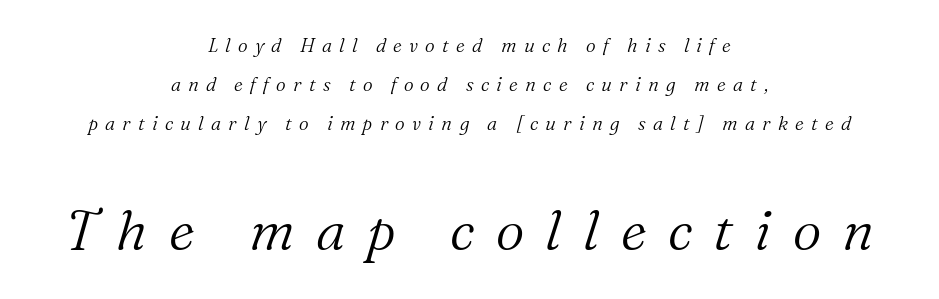
Q: Is the text bold? A: No.
Q: Is the text italic (slanted)? A: Yes, it leans right by about 16 degrees.
Q: Is the typeface a serif or a sans-serif typeface? A: Serif.
Q: Is the text underlined? A: No.
Q: How is the paragraph aligned? A: Centered.
Q: Is the spacing between letters normal or unusually wide? A: Unusually wide.
Q: Is the spacing between lines tight, normal or loose? A: Loose.
Q: Which block of text is set in a larger size, the first (top) or the second (bottom)? A: The second (bottom) one.
Q: Width (condensed, normal, or wide)? A: Normal.
Q: Stroke contrast? A: Medium.
Q: x-height? A: Medium.
Q: Monospaced? A: No.
